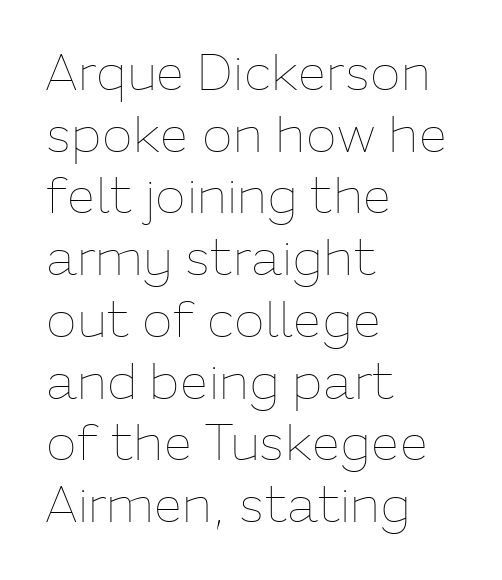
Does the copy run flush right? No — it runs flush left. Vertical stems look standard width or narrower in stroke. The axis of the letterforms is exactly vertical. The zone under the glyphs is completely vacant. Is this a fixed-width face? No — the glyphs have proportional, varying widths. Words appear dense and cohesive because spacing is normal.
